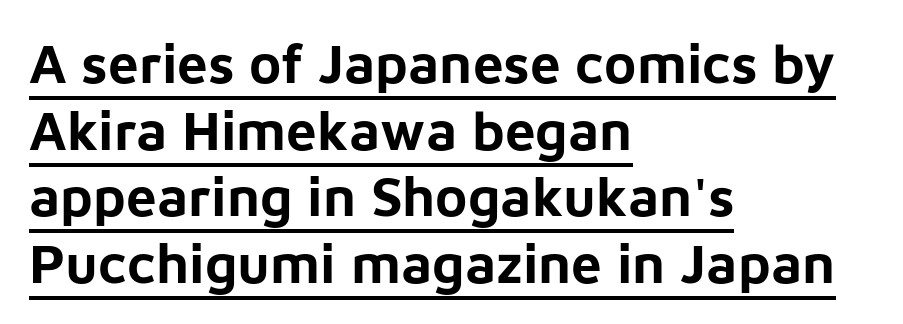
Q: Is the text bold? A: Yes.
Q: Is the text italic (slanted)? A: No, it is upright.
Q: Is the typeface a serif or a sans-serif typeface? A: Sans-serif.
Q: Is the text underlined? A: Yes.
Q: How is the paragraph aligned? A: Left-aligned.
Q: Is the spacing between letters normal or unusually wide? A: Normal.
Q: Width (condensed, normal, or wide)? A: Normal.
Q: Stroke contrast? A: Low.
Q: x-height? A: Medium.
Q: Monospaced? A: No.
